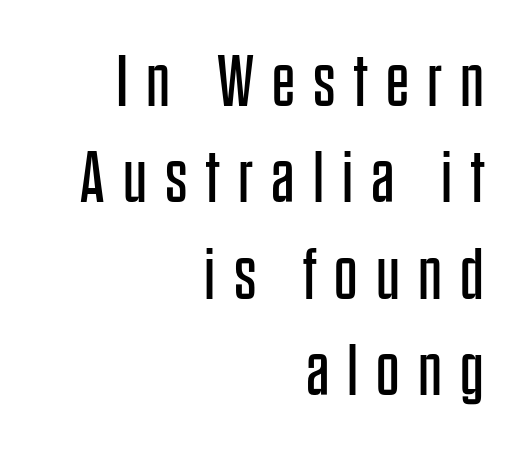
Q: Is the text bold? A: No.
Q: Is the text italic (slanted)? A: No, it is upright.
Q: Is the typeface a serif or a sans-serif typeface? A: Sans-serif.
Q: Is the text underlined? A: No.
Q: How is the paragraph aligned? A: Right-aligned.
Q: Is the spacing between letters normal or unusually wide? A: Unusually wide.
Q: Is the spacing between lines tight, normal or loose? A: Normal.
Q: Width (condensed, normal, or wide)? A: Condensed.
Q: Stroke contrast? A: Low.
Q: x-height? A: Large.
Q: Monospaced? A: No.
